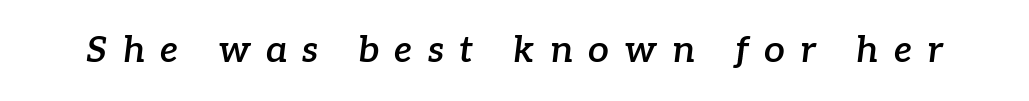
The image shows 37 px semibold serif type, italic (leaning right); set unusually wide letter spacing (+0.41 em), not underlined; low stroke contrast and a medium x-height.
